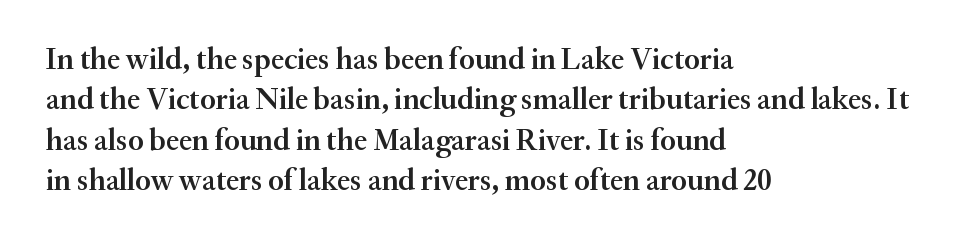
The image shows 30 px semibold serif type, upright; set left-aligned, normal line spacing (1.35x), normal letter spacing, not underlined; medium stroke contrast and a small x-height.
